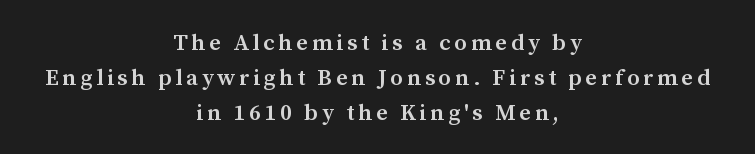
The image shows 23 px text type, upright; set centered, normal line spacing (1.52x), not underlined.
